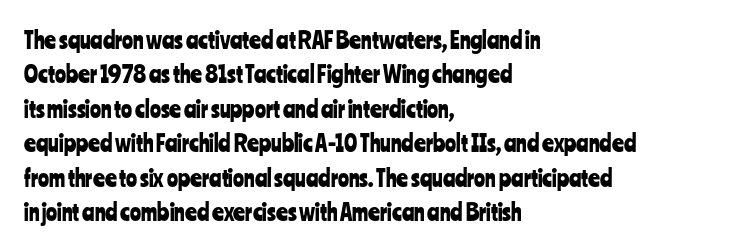
The specimen omits any rule beneath the text block's lines. The line-height multiplier appears to be the usual default. Posture: upright roman. The letters sit at their default tracking, neither squeezed nor spread.
